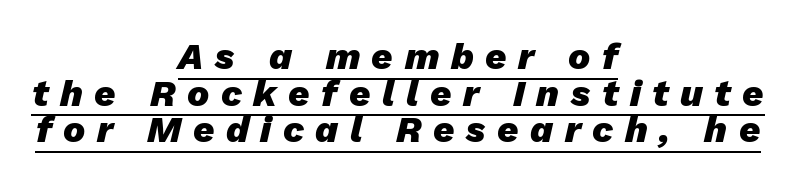
Compared with a flush-left layout, this one balances lines on the center instead. Designer's note — italics engaged. The vertical gap from one line to the next is small. Descenders here cross a horizontal rule under the line. Note the varied advance widths — an 'i' is clearly narrower than an 'm'.
